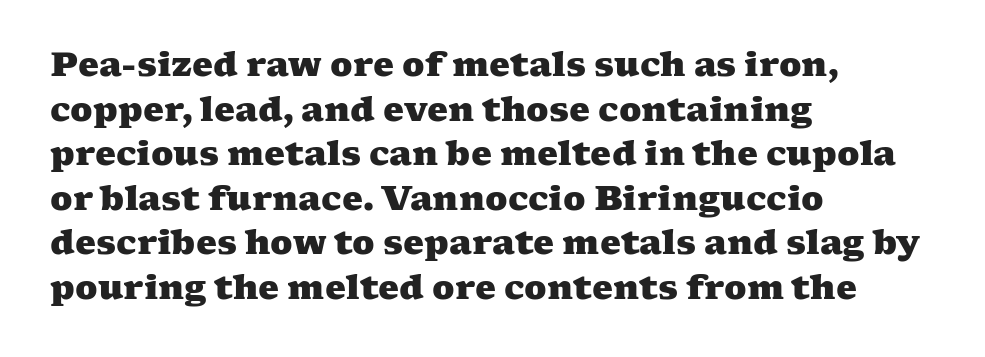
Tracking here is standard; glyphs follow each other at the usual distance. The rendering shows small feet on the letterforms — a serif design. Which margin do the lines hug? The left one — the right edge is uneven. Honestly, there is no underline to notice here at all. Successive baselines arrive at the customary interval. Looks like regular typesetting: each glyph gets only the width it needs.
